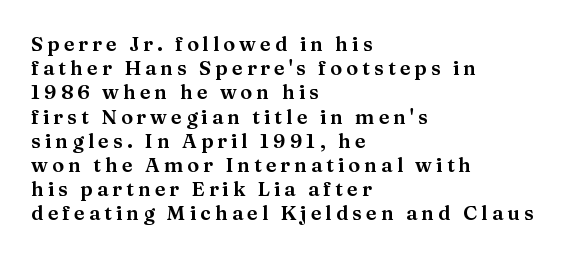
Q: Is the text italic (slanted)? A: No, it is upright.
Q: Is the text underlined? A: No.
Q: How is the paragraph aligned? A: Left-aligned.
Q: Is the spacing between letters normal or unusually wide? A: Unusually wide.
